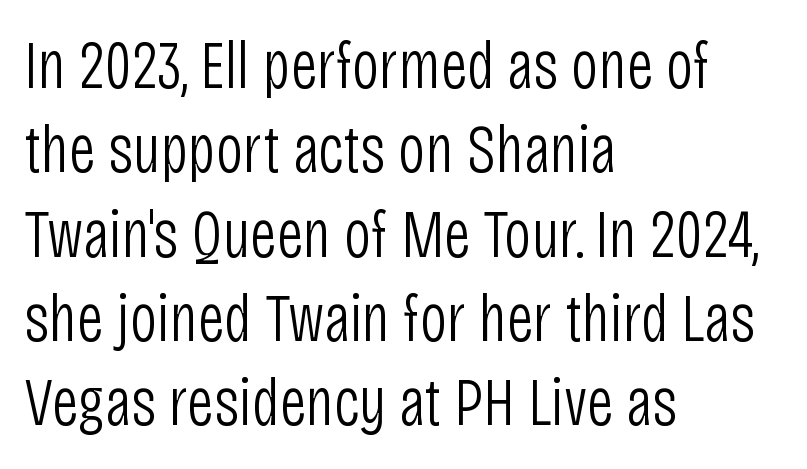
Q: Is the text bold? A: No.
Q: Is the text italic (slanted)? A: No, it is upright.
Q: Is the typeface a serif or a sans-serif typeface? A: Sans-serif.
Q: Is the text underlined? A: No.
Q: How is the paragraph aligned? A: Left-aligned.
Q: Is the spacing between letters normal or unusually wide? A: Normal.
Q: Width (condensed, normal, or wide)? A: Condensed.
Q: Stroke contrast? A: Low.
Q: x-height? A: Large.
Q: Monospaced? A: No.
